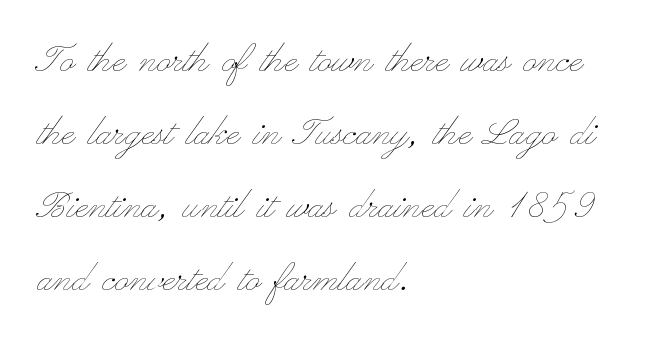
These lines keep a tight, regular rhythm from letter to letter. Stems and bowls with no extra thickness — not bold. Every row of glyphs begins at an identical x-position on the left. This block has exactly the height ordinary leading produces.
